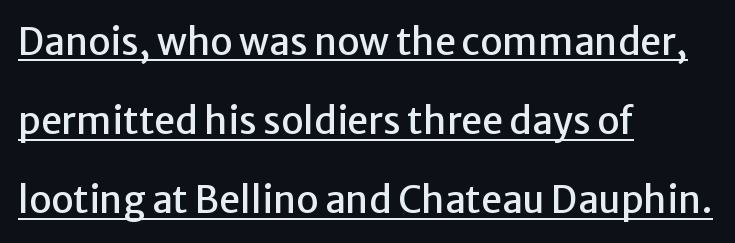
Nothing sits at the stroke ends, so this counts as sans-serif. Think of a printed novel: that variable character pitch is what you see here. The letters stand upright; this is a roman face. Vertical spacing — loose. Caption: multi-line text, flush left, ragged right. Tracking value appears to be zero — textbook default spacing.
